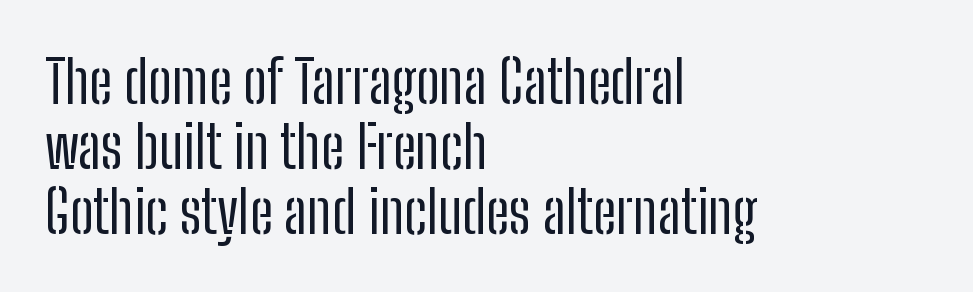
{"serif": "no", "italic": "no", "bold": "no", "weight": "regular", "width": "condensed", "stroke_contrast": "low", "x_height": "medium", "monospaced": "no", "underline": "no", "align": "left", "line_spacing": "tight", "line_spacing_ratio": 1.1, "letter_spacing": "normal", "letter_spacing_em": 0.0, "glyph_px": 59}
